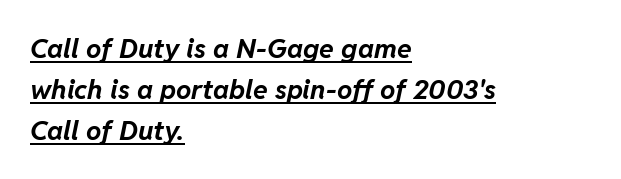
{"italic": "yes", "lean": "right", "slant_degrees": 11, "bold": "yes", "underline": "yes", "align": "left", "line_spacing": "normal", "line_spacing_ratio": 1.52, "letter_spacing": "normal", "letter_spacing_em": 0.0, "glyph_px": 27}
